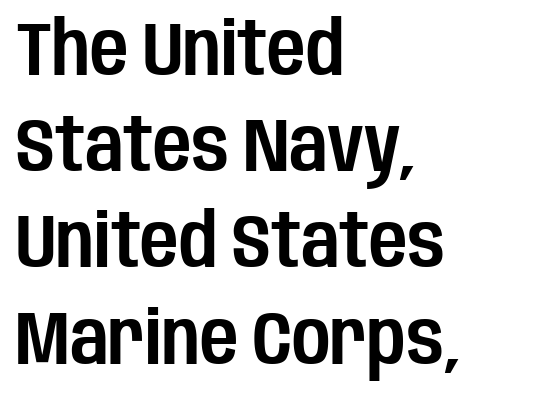
The image shows 74 px condensed sans-serif type, upright; set left-aligned, normal line spacing (1.3x), normal letter spacing, not underlined; low stroke contrast and a large x-height.
